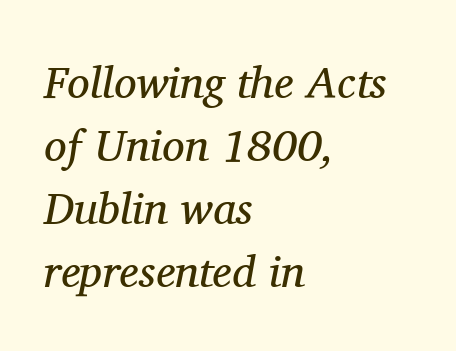
Evenly set lines give the paragraph a standard silhouette. Horizontal alignment here is leftward, the default for most running prose. A quiet, ordinary-to-light weight characterises the typeface. The glyphs look as if they've been sheared to an angle.
